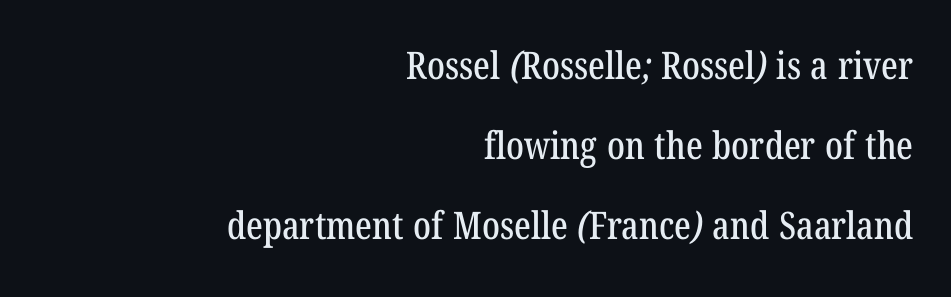
Q: Is the typeface a serif or a sans-serif typeface? A: Serif.
Q: Is the text underlined? A: No.
Q: How is the paragraph aligned? A: Right-aligned.
Q: Is the spacing between letters normal or unusually wide? A: Normal.
Q: Is the spacing between lines tight, normal or loose? A: Loose.
Q: Width (condensed, normal, or wide)? A: Condensed.
Q: Stroke contrast? A: Low.
Q: x-height? A: Medium.
Q: Monospaced? A: No.
